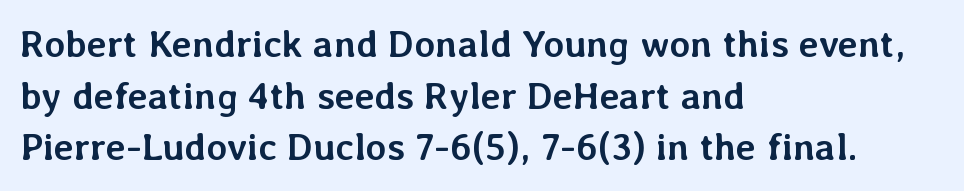
The image shows 38 px semibold type, upright; set left-aligned, normal line spacing (1.36x), normal letter spacing, not underlined; low stroke contrast and a medium x-height.
